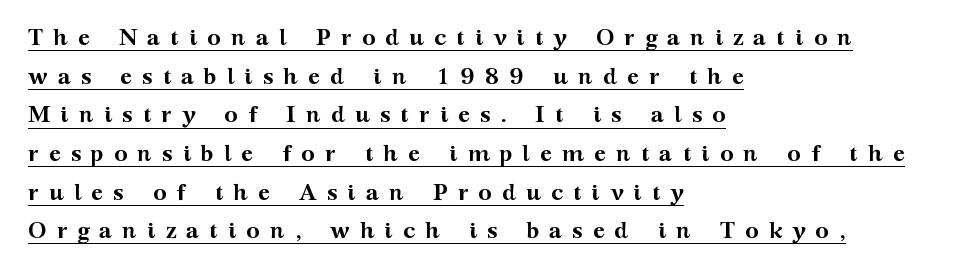
The image shows 23 px bold type, upright; set left-aligned, normal line spacing (1.68x), unusually wide letter spacing (+0.43 em), underlined.
